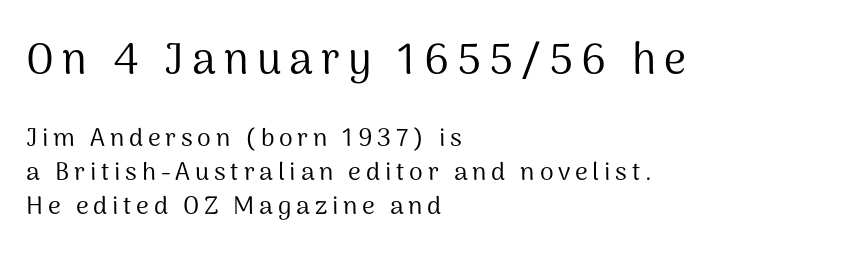
The image shows 43 px regular-weight sans-serif type, upright; set left-aligned, normal line spacing (1.36x), not underlined; the first (top) block is 1.72x larger; medium stroke contrast and a medium x-height.
